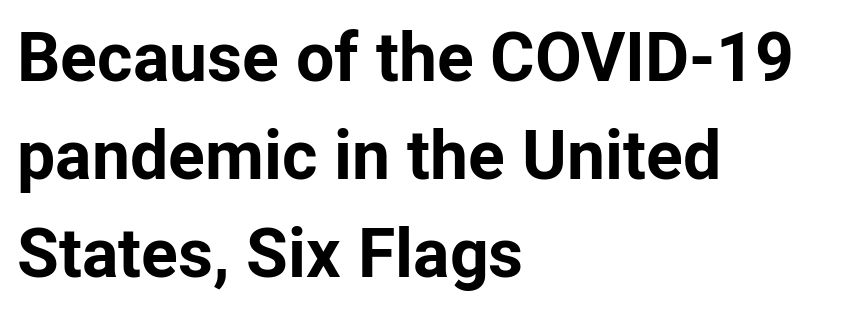
Q: Is the text bold? A: Yes.
Q: Is the text italic (slanted)? A: No, it is upright.
Q: Is the typeface a serif or a sans-serif typeface? A: Sans-serif.
Q: Is the text underlined? A: No.
Q: How is the paragraph aligned? A: Left-aligned.
Q: Is the spacing between letters normal or unusually wide? A: Normal.
Q: Is the spacing between lines tight, normal or loose? A: Normal.
Q: Width (condensed, normal, or wide)? A: Normal.
Q: Stroke contrast? A: Low.
Q: x-height? A: Medium.
Q: Monospaced? A: No.
